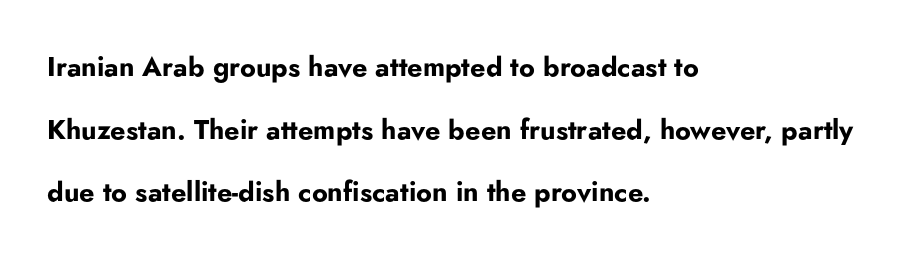
Q: Is the text bold? A: Yes.
Q: Is the text italic (slanted)? A: No, it is upright.
Q: Is the text underlined? A: No.
Q: How is the paragraph aligned? A: Left-aligned.
Q: Is the spacing between letters normal or unusually wide? A: Normal.
Q: Is the spacing between lines tight, normal or loose? A: Loose.
